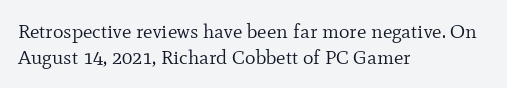
The image shows 20 px text type, upright; set left-aligned, normal line spacing (1.28x), normal letter spacing, not underlined.
